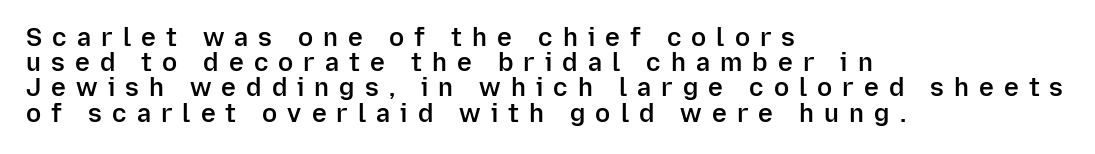
Q: Is the text bold? A: Semi-bold.
Q: Is the text italic (slanted)? A: No, it is upright.
Q: Is the text underlined? A: No.
Q: How is the paragraph aligned? A: Left-aligned.
Q: Is the spacing between letters normal or unusually wide? A: Unusually wide.
Q: Is the spacing between lines tight, normal or loose? A: Tight.
